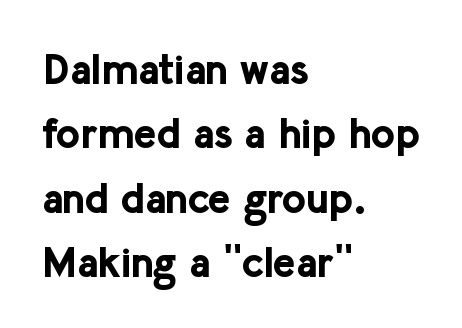
{"serif": "no", "italic": "no", "bold": "yes", "weight": "bold", "width": "normal", "stroke_contrast": "low", "x_height": "medium", "monospaced": "no", "underline": "no", "align": "left", "line_spacing": "normal", "line_spacing_ratio": 1.53, "letter_spacing": "normal", "letter_spacing_em": 0.0, "glyph_px": 42}
